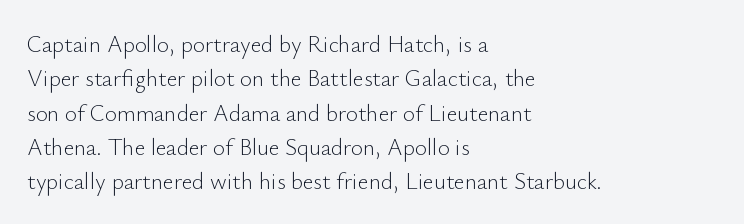
Q: Is the text bold? A: No.
Q: Is the text italic (slanted)? A: No, it is upright.
Q: Is the text underlined? A: No.
Q: How is the paragraph aligned? A: Left-aligned.
Q: Is the spacing between letters normal or unusually wide? A: Normal.
Q: Is the spacing between lines tight, normal or loose? A: Normal.
